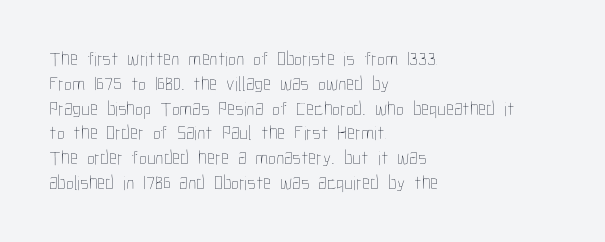
Q: Is the text bold? A: No.
Q: Is the text italic (slanted)? A: No, it is upright.
Q: Is the text underlined? A: No.
Q: How is the paragraph aligned? A: Left-aligned.
Q: Is the spacing between letters normal or unusually wide? A: Normal.
